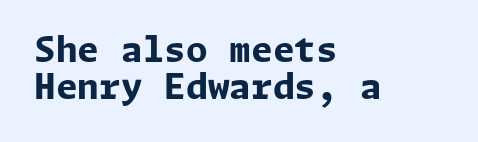
Check under the words: just untouched page. Words appear dense and cohesive because spacing is normal. These lines were composed using upright roman letters. A typesetter would label this face a sans. Vertically, the passage feels compressed, each row crowding the next. In CSS terms this would be text-align: left.
